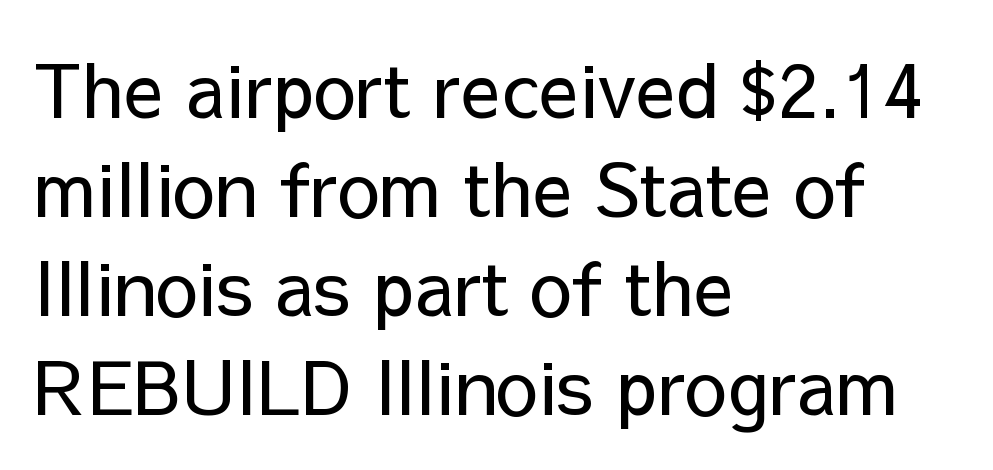
The passage shown is typed in a proportional face where columns would drift. You can tell from the bare stems that sans-serif type was used. The specimen omits any rule beneath the text block's lines. Is there any slant? The stems are plumb. Reading down the column, the eye jumps a familiar distance to each next line. The paragraph shown leans on its left margin.
